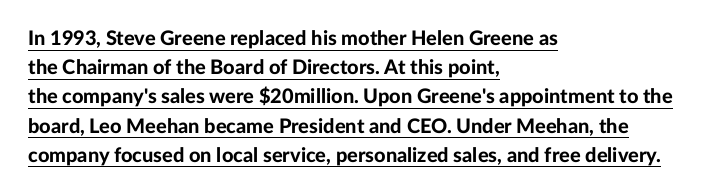
Q: Is the text bold? A: Yes.
Q: Is the text italic (slanted)? A: No, it is upright.
Q: Is the text underlined? A: Yes.
Q: How is the paragraph aligned? A: Left-aligned.
Q: Is the spacing between letters normal or unusually wide? A: Normal.
Q: Is the spacing between lines tight, normal or loose? A: Normal.
